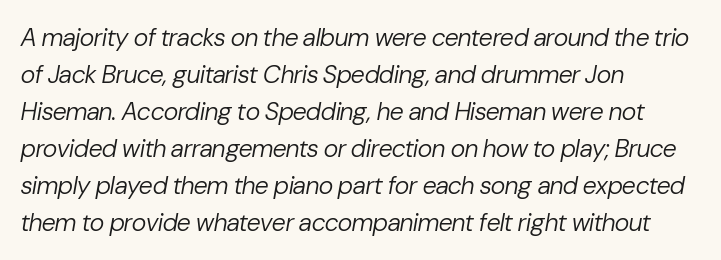
The image shows 25 px text type, italic (leaning right); set left-aligned, normal line spacing (1.48x), normal letter spacing, not underlined.
